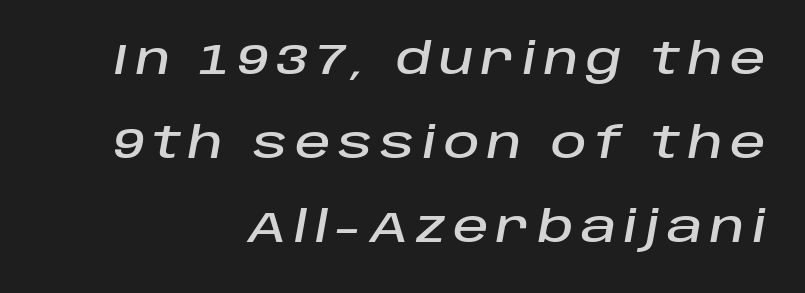
Q: Is the text italic (slanted)? A: Yes, it leans right by about 10 degrees.
Q: Is the text underlined? A: No.
Q: How is the paragraph aligned? A: Right-aligned.
Q: Is the spacing between lines tight, normal or loose? A: Loose.
Q: Width (condensed, normal, or wide)? A: Normal.
Q: Stroke contrast? A: Low.
Q: x-height? A: Large.
Q: Monospaced? A: No.
